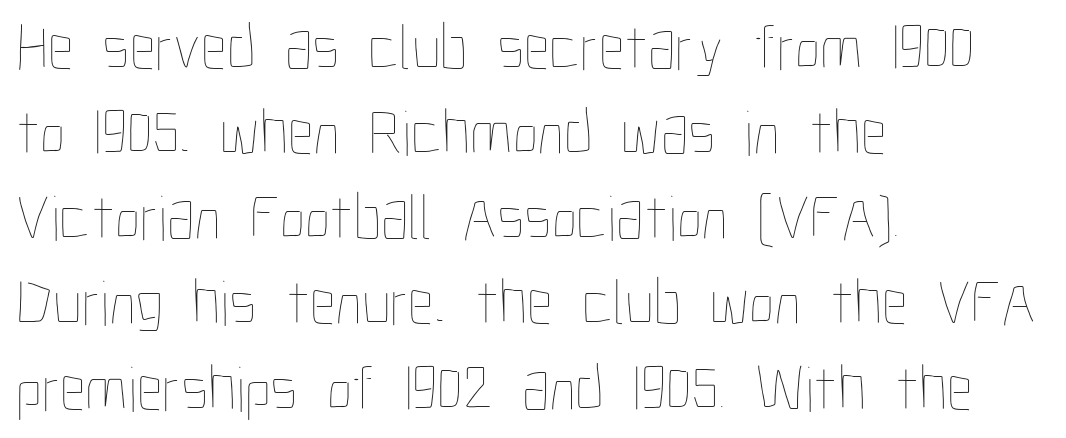
Q: Is the text bold? A: No.
Q: Is the text italic (slanted)? A: No, it is upright.
Q: Is the text underlined? A: No.
Q: How is the paragraph aligned? A: Left-aligned.
Q: Is the spacing between letters normal or unusually wide? A: Normal.
Q: Is the spacing between lines tight, normal or loose? A: Normal.
Q: Width (condensed, normal, or wide)? A: Condensed.
Q: Stroke contrast? A: Low.
Q: x-height? A: Medium.
Q: Monospaced? A: No.
